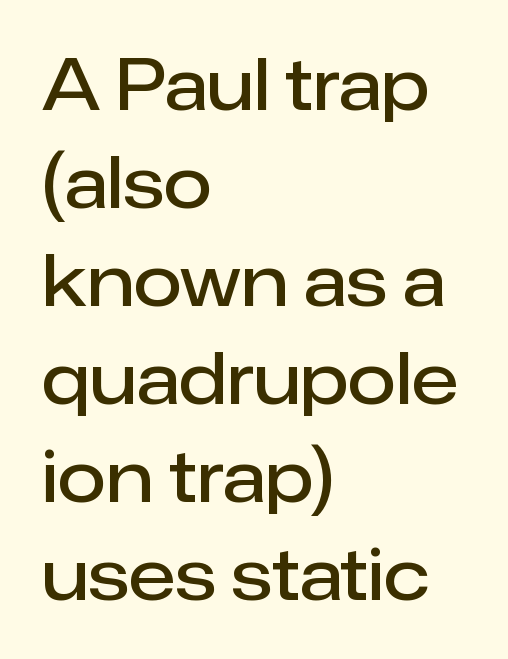
Character widths vary here, with narrow letters taking less room than wide ones. Descenders are the only things crossing below the line. Nothing unusual about the tracking: characters are spaced as the font intends. Posture: straight, roman, zero tilt. Check where the strokes stop: nothing finishes them off — pure sans. Horizontally, the lines are justified to the leading edge only.
